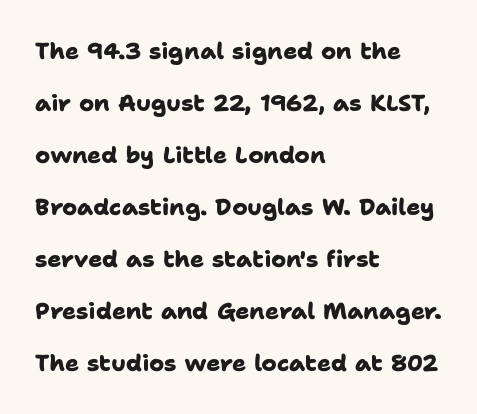
The image shows 23 px bold type; set left-aligned, loose line spacing (2.26x), normal letter spacing, not underlined.
